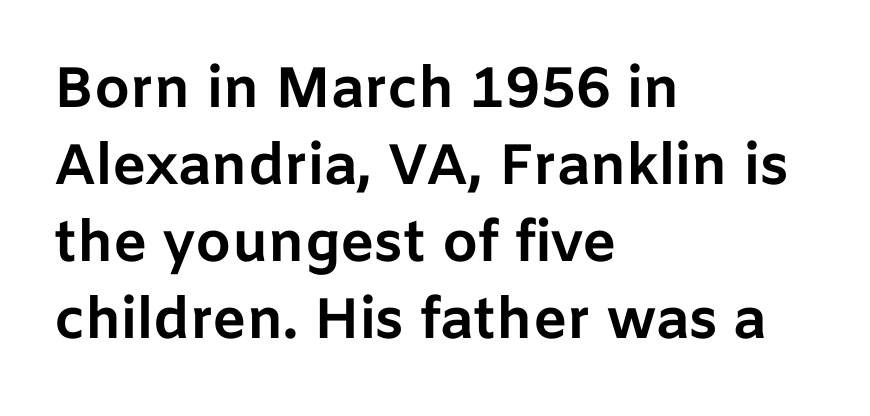
Q: Is the text bold? A: Yes.
Q: Is the text italic (slanted)? A: No, it is upright.
Q: Is the typeface a serif or a sans-serif typeface? A: Sans-serif.
Q: Is the text underlined? A: No.
Q: How is the paragraph aligned? A: Left-aligned.
Q: Is the spacing between letters normal or unusually wide? A: Normal.
Q: Is the spacing between lines tight, normal or loose? A: Normal.
Q: Width (condensed, normal, or wide)? A: Normal.
Q: Stroke contrast? A: Low.
Q: x-height? A: Medium.
Q: Monospaced? A: No.
